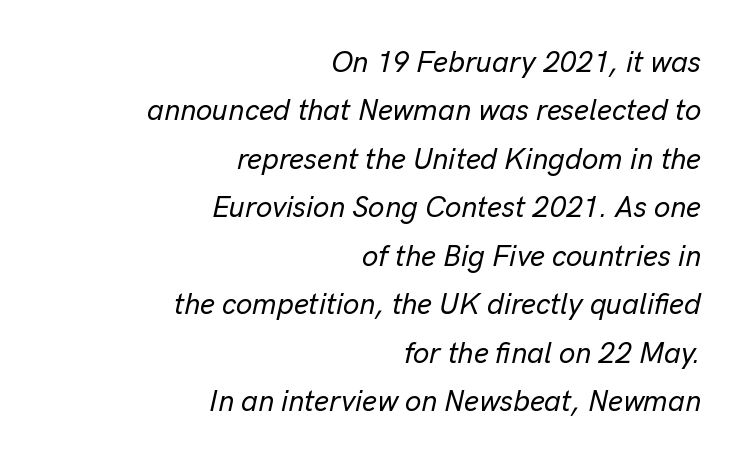
{"italic": "yes", "lean": "right", "slant_degrees": 13, "width": "normal", "stroke_contrast": "low", "x_height": "medium", "monospaced": "no", "underline": "no", "align": "right", "line_spacing": "normal", "line_spacing_ratio": 1.67, "letter_spacing": "normal", "letter_spacing_em": 0.0, "glyph_px": 29}
